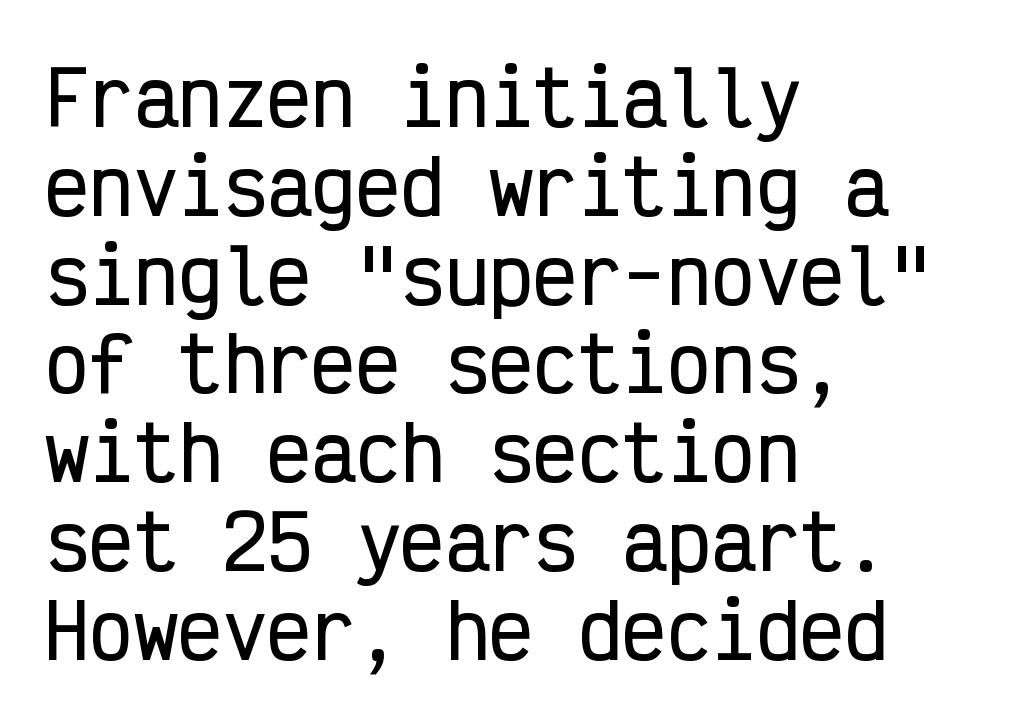
The image shows 74 px condensed sans-serif type, upright, monospaced; set left-aligned, line spacing 1.2x, normal letter spacing, not underlined; low stroke contrast and a medium x-height.
